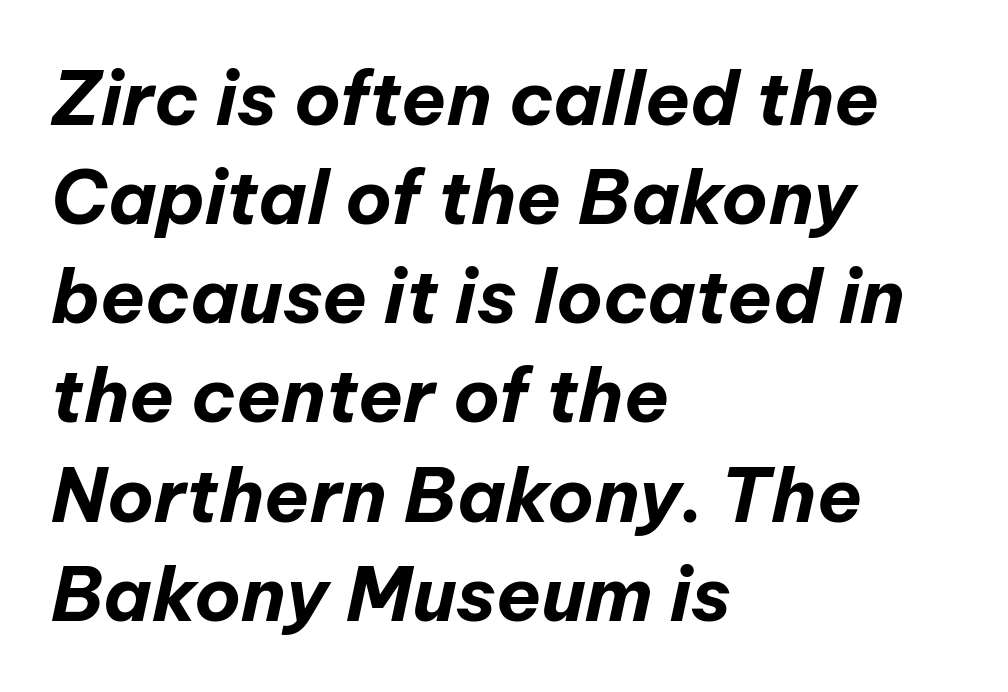
The image shows 74 px bold type, italic (leaning right); set left-aligned, normal line spacing (1.34x), normal letter spacing, not underlined; low stroke contrast and a medium x-height.
